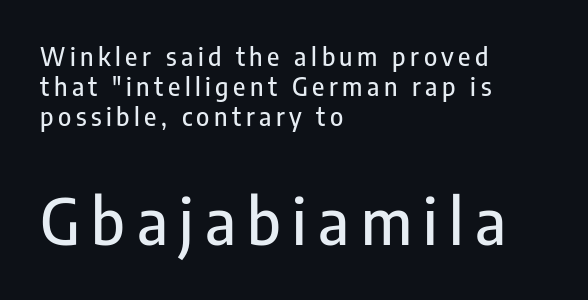
Q: Is the text italic (slanted)? A: No, it is upright.
Q: Is the typeface a serif or a sans-serif typeface? A: Sans-serif.
Q: Is the text underlined? A: No.
Q: How is the paragraph aligned? A: Left-aligned.
Q: Which block of text is set in a larger size, the first (top) or the second (bottom)? A: The second (bottom) one.
Q: Width (condensed, normal, or wide)? A: Condensed.
Q: Stroke contrast? A: Low.
Q: x-height? A: Medium.
Q: Monospaced? A: No.
